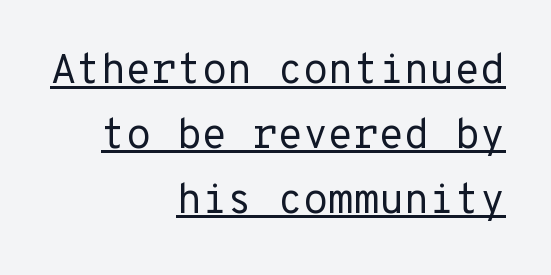
Q: Is the text bold? A: No.
Q: Is the text italic (slanted)? A: No, it is upright.
Q: Is the typeface a serif or a sans-serif typeface? A: Sans-serif.
Q: Is the text underlined? A: Yes.
Q: How is the paragraph aligned? A: Right-aligned.
Q: Is the spacing between letters normal or unusually wide? A: Normal.
Q: Is the spacing between lines tight, normal or loose? A: Normal.
Q: Width (condensed, normal, or wide)? A: Normal.
Q: Stroke contrast? A: Low.
Q: x-height? A: Medium.
